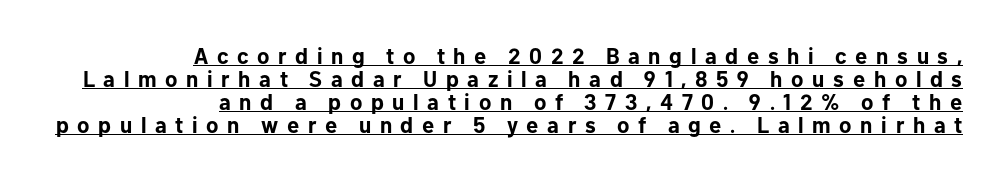
The letters stand straight up with perfectly vertical stems. The letters are bold, with thick, heavy strokes. What decoration does the sample have? An underline. Tracking here is generous; glyphs stand well apart from one another. The leading is snug, giving the passage a crowded texture.
